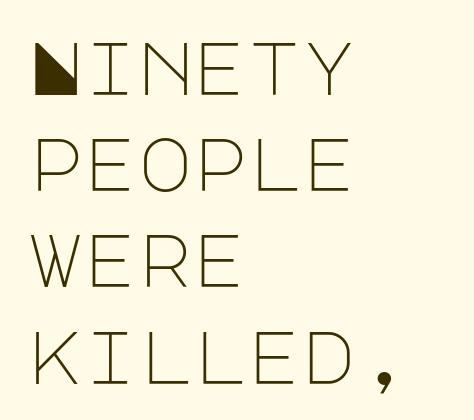
Is the type heavy? It reads as light-to-regular instead. Every character sits straight up, as roman type does. In terms of letterform style, serifs are entirely absent. Nobody touched the tracking dial on this one. If you measured baseline to baseline, you'd find a middling distance. The specimen omits any rule beneath the text block's lines.
